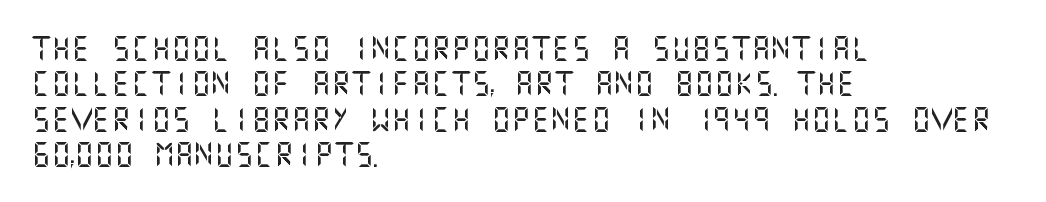
{"italic": "no", "underline": "no", "align": "left", "line_spacing": "normal", "line_spacing_ratio": 1.42, "letter_spacing": "normal", "letter_spacing_em": 0.0, "glyph_px": 25}
